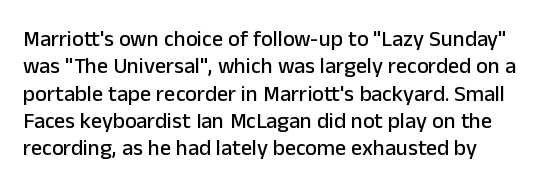
{"italic": "no", "underline": "no", "align": "left", "line_spacing_ratio": 1.24, "letter_spacing": "normal", "letter_spacing_em": 0.0, "glyph_px": 22}
